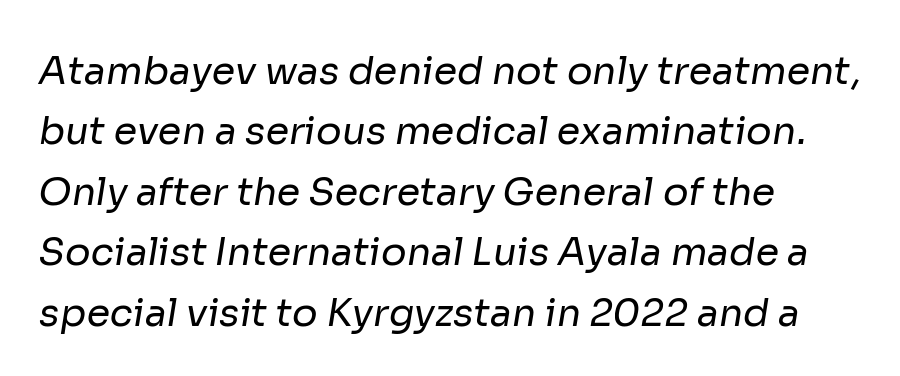
Line spacing here is normal. Underlining? Definitely not there. The paragraph has a hard left edge and a soft right edge. Compared with typical body copy, the letter spacing here is the same. Is the stroke heavy? The answer is a plain regular-or-lighter.
